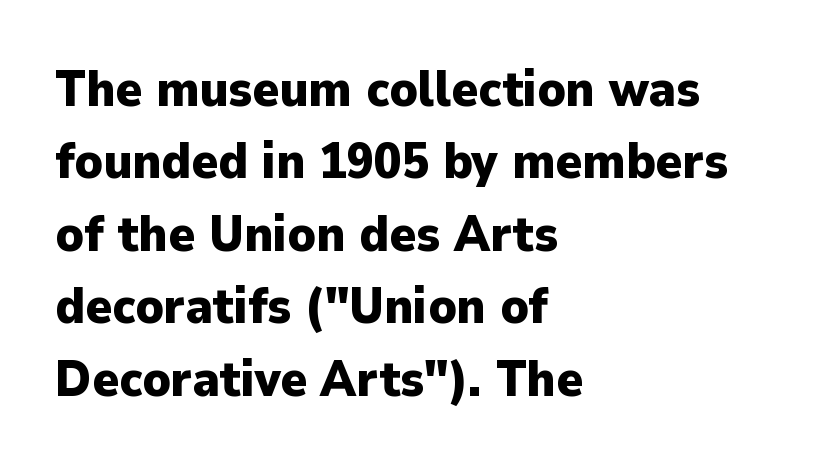
The image shows 50 px heavy sans-serif type, upright; set left-aligned, normal line spacing (1.45x), normal letter spacing, not underlined; low stroke contrast and a medium x-height.
